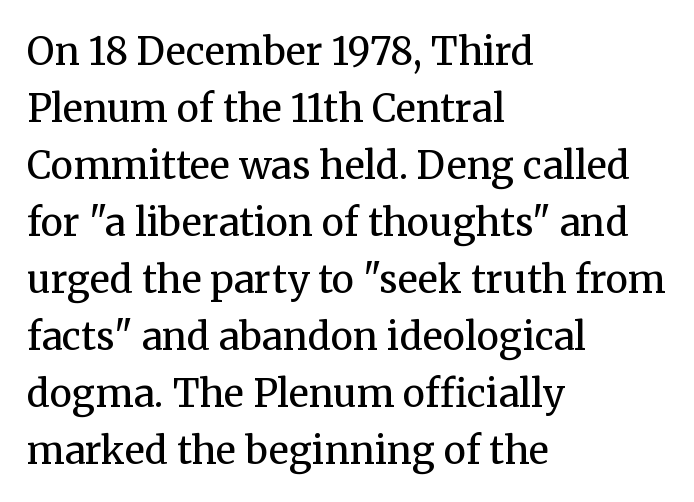
Q: Is the text bold? A: No.
Q: Is the text italic (slanted)? A: No, it is upright.
Q: Is the typeface a serif or a sans-serif typeface? A: Serif.
Q: Is the text underlined? A: No.
Q: How is the paragraph aligned? A: Left-aligned.
Q: Is the spacing between letters normal or unusually wide? A: Normal.
Q: Is the spacing between lines tight, normal or loose? A: Normal.
Q: Width (condensed, normal, or wide)? A: Normal.
Q: Stroke contrast? A: Medium.
Q: x-height? A: Medium.
Q: Monospaced? A: No.
